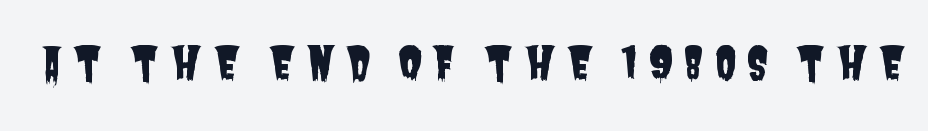
Q: Is the typeface a serif or a sans-serif typeface? A: Sans-serif.
Q: Is the text underlined? A: No.
Q: Is the spacing between letters normal or unusually wide? A: Unusually wide.
Q: Width (condensed, normal, or wide)? A: Condensed.
Q: Stroke contrast? A: Low.
Q: x-height? A: Large.
Q: Monospaced? A: No.
